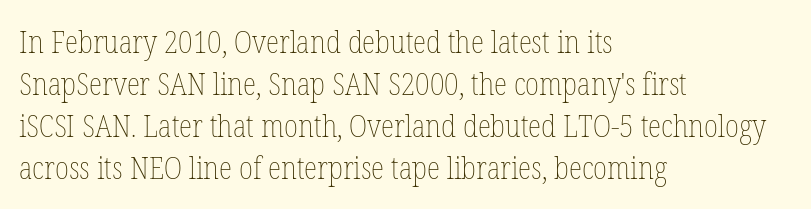
The passage shown has conventional tracking throughout. The typesetter chose a ragged-right arrangement here. These glyphs show unthickened strokes, regular width or finer. A typesetter would call this proportional, since set widths differ per character. Lines of text with bare space underneath. Compared with typical paragraphs, the rows here are spaced about the same.
